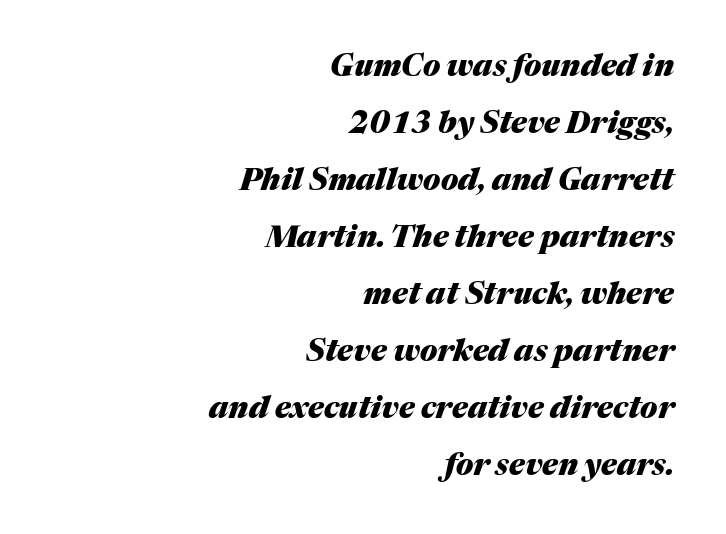
{"italic": "yes", "lean": "right", "slant_degrees": 17, "bold": "yes", "weight": "heavy", "width": "normal", "stroke_contrast": "medium", "x_height": "medium", "monospaced": "no", "underline": "no", "align": "right", "line_spacing": "loose", "line_spacing_ratio": 1.9, "letter_spacing": "normal", "letter_spacing_em": 0.0, "glyph_px": 30}
